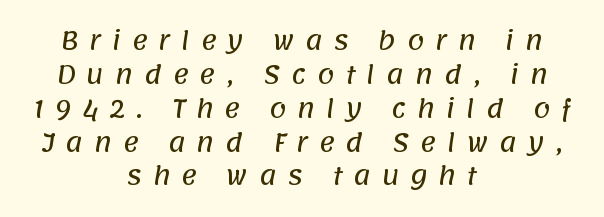
{"underline": "no", "align": "center", "line_spacing": "normal", "line_spacing_ratio": 1.41, "letter_spacing": "wide", "letter_spacing_em": 0.45, "glyph_px": 24}
